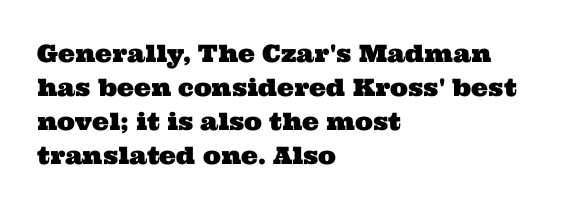
{"underline": "no", "align": "left", "line_spacing": "normal", "line_spacing_ratio": 1.42, "letter_spacing": "normal", "letter_spacing_em": 0.0, "glyph_px": 24}
